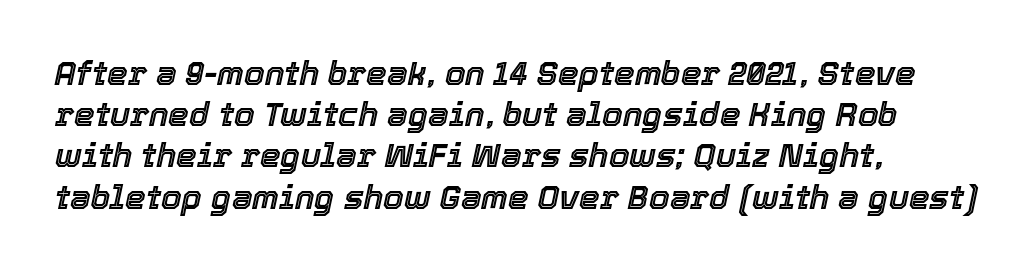
Q: Is the text italic (slanted)? A: Yes, it leans right by about 12 degrees.
Q: Is the text underlined? A: No.
Q: How is the paragraph aligned? A: Left-aligned.
Q: Is the spacing between letters normal or unusually wide? A: Normal.
Q: Is the spacing between lines tight, normal or loose? A: Normal.
Q: Width (condensed, normal, or wide)? A: Normal.
Q: x-height? A: Medium.
Q: Monospaced? A: No.
